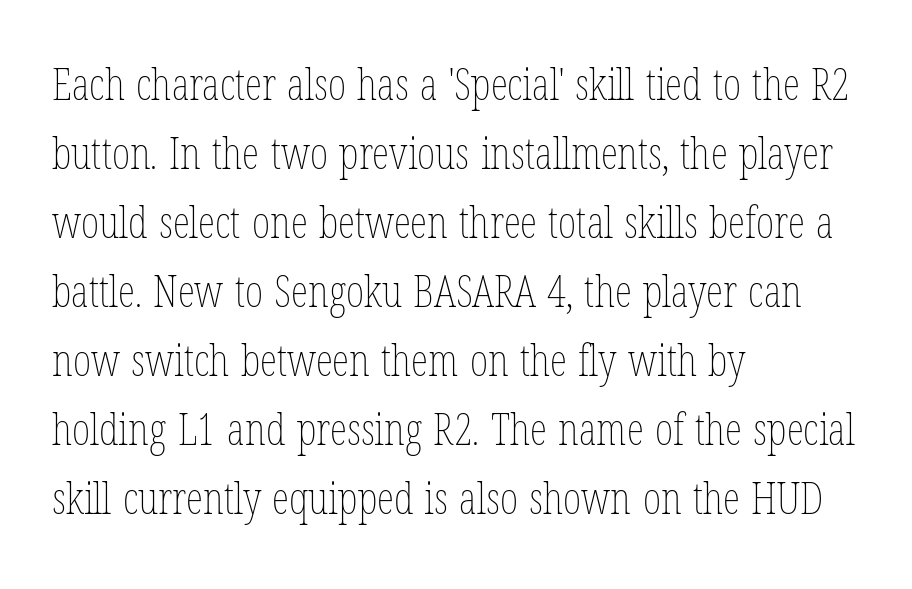
The image shows 44 px thin, condensed type, upright; set left-aligned, normal line spacing (1.57x), normal letter spacing, not underlined; low stroke contrast and a medium x-height.
